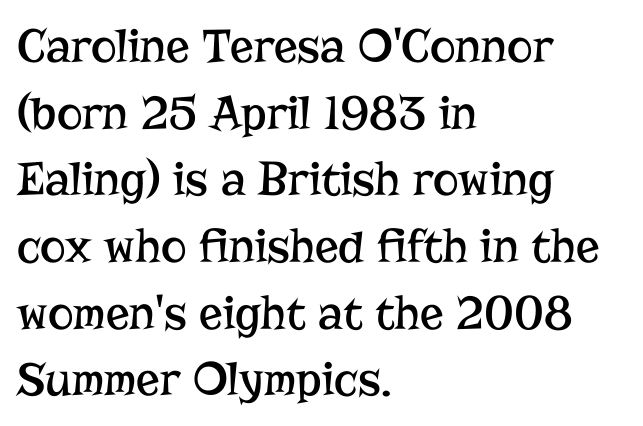
The image shows 49 px regular-weight serif type, upright; set left-aligned, normal line spacing (1.36x), normal letter spacing, not underlined; low stroke contrast and a medium x-height.
